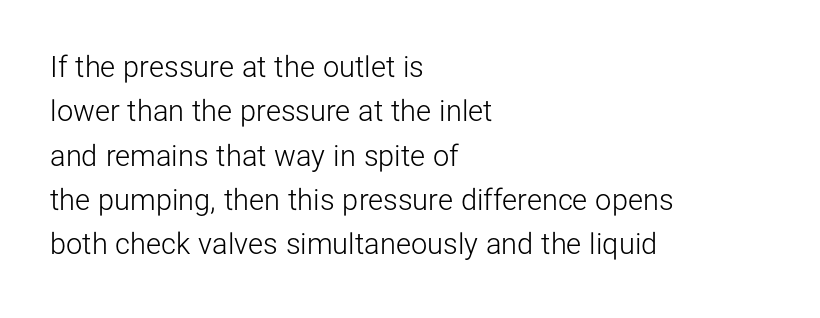
Characters remain perfectly vertical along every line. What kind of face is this? One without serifs — a sans. Short note: letters normally spaced. Nothing heavy about these letters — not bold at all.
